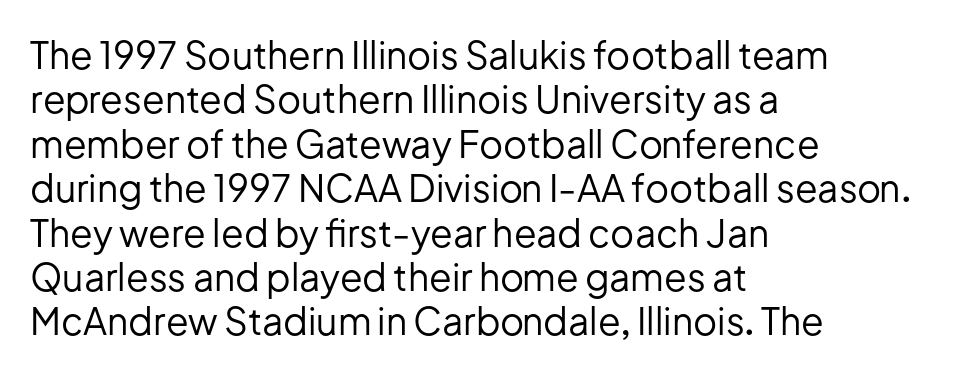
Typeset ragged right — the left edge is the straight one. The letters advance in unequal steps, a hallmark of proportional type. The font sits on the lighter half of the weight spectrum, regular included. Students, note that the glyphs here touch the page at normal intervals. The specimen omits any rule beneath the text block's lines.
